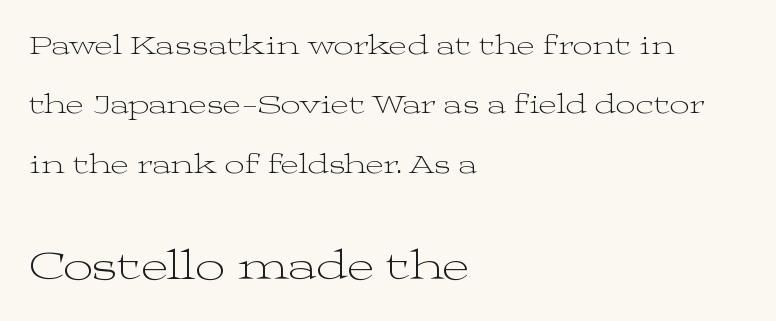
{"serif": "yes", "italic": "no", "bold": "no", "weight": "light", "width": "wide", "stroke_contrast": "medium", "x_height": "medium", "monospaced": "no", "underline": "no", "align": "left", "line_spacing": "loose", "line_spacing_ratio": 2.12, "letter_spacing": "normal", "letter_spacing_em": 0.0, "larger_block": "second", "size_ratio": 1.5, "glyph_px": 42}
